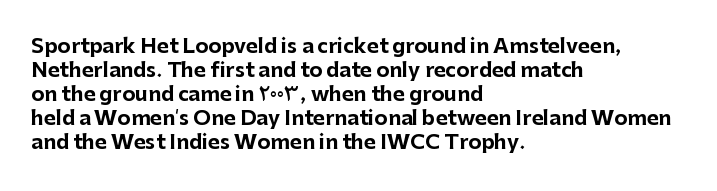
Q: Is the text bold? A: Yes.
Q: Is the text italic (slanted)? A: No, it is upright.
Q: Is the text underlined? A: No.
Q: How is the paragraph aligned? A: Left-aligned.
Q: Is the spacing between letters normal or unusually wide? A: Normal.
